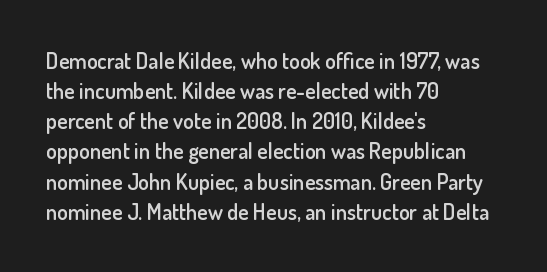
The image shows 22 px text type, upright; set left-aligned, normal line spacing (1.37x), normal letter spacing, not underlined.
